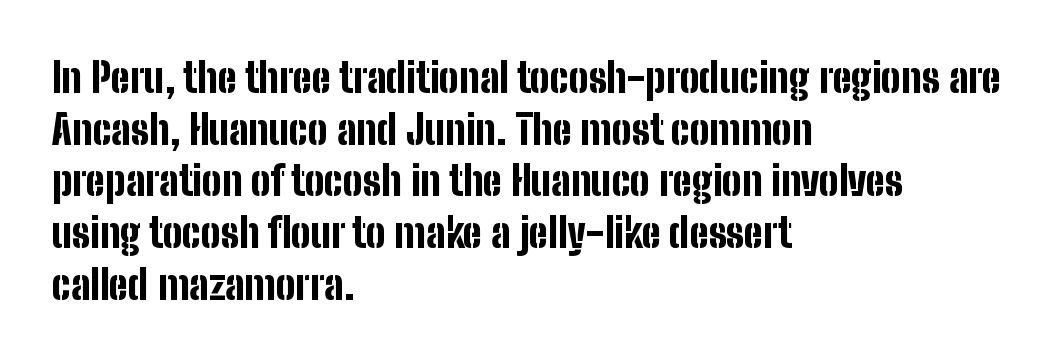
The image shows 41 px bold, condensed sans-serif type, upright; set left-aligned, normal line spacing (1.26x), normal letter spacing, not underlined; low stroke contrast and a medium x-height.
